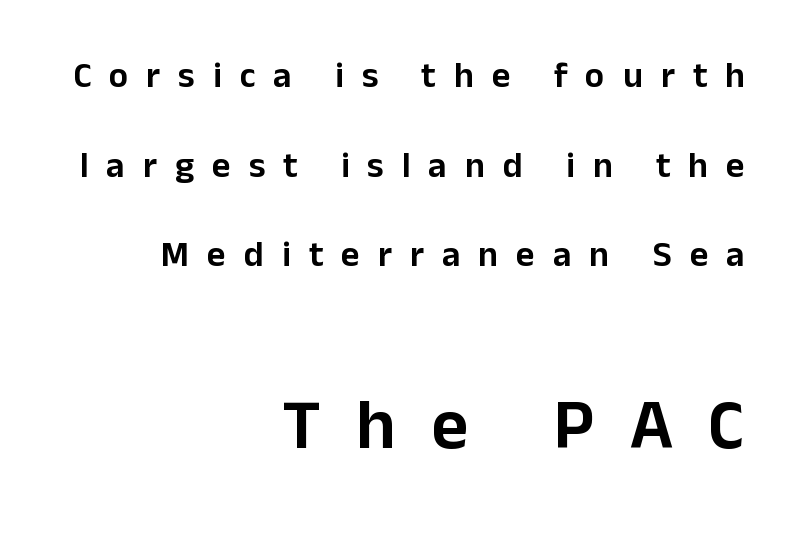
A great deal of white space separates one row of letters from the next. The lettering holds an erect, upright posture throughout. In this sample the second text group is rendered at the bigger scale. Tracking value appears strongly positive — letters spread wide.
